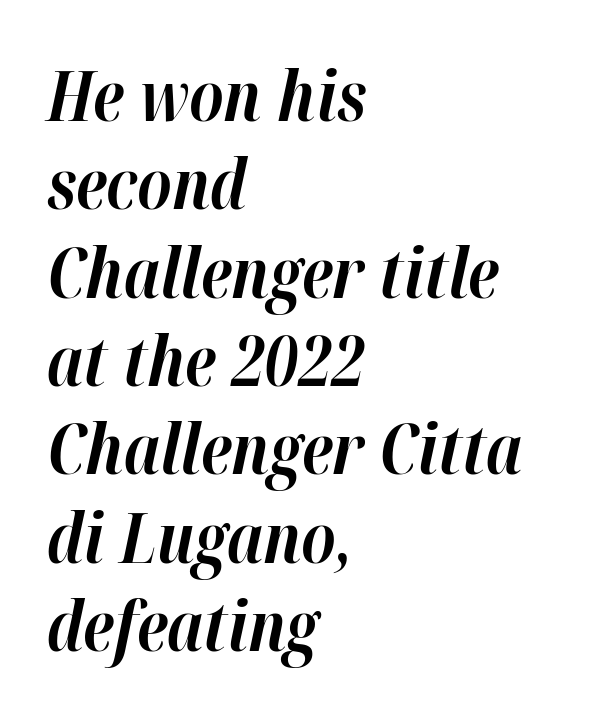
Q: Is the text bold? A: Yes.
Q: Is the text italic (slanted)? A: Yes, it leans right by about 12 degrees.
Q: Is the text underlined? A: No.
Q: How is the paragraph aligned? A: Left-aligned.
Q: Is the spacing between letters normal or unusually wide? A: Normal.
Q: Is the spacing between lines tight, normal or loose? A: Normal.
Q: Width (condensed, normal, or wide)? A: Normal.
Q: Stroke contrast? A: High.
Q: x-height? A: Medium.
Q: Monospaced? A: No.
